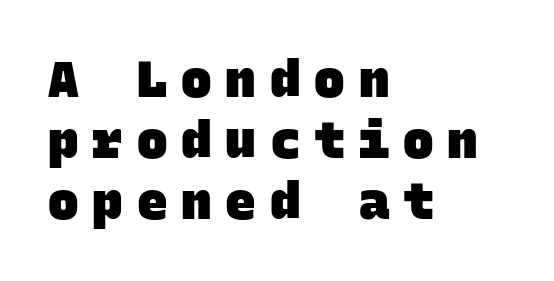
The image shows 51 px heavy sans-serif type, monospaced; set left-aligned, line spacing 1.2x, unusually wide letter spacing (+0.27 em), not underlined; low stroke contrast and a large x-height.
